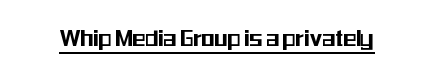
In terms of letterspacing, this is plain default setting. Ascenders rise straight up at ninety degrees. Underline: present.
